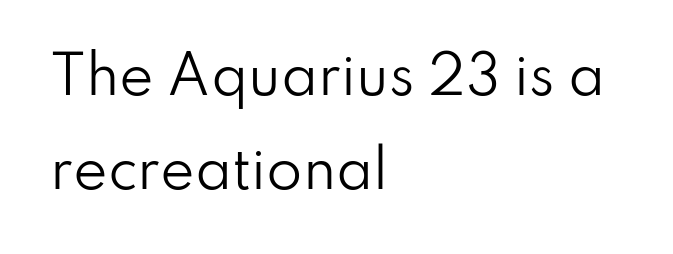
Q: Is the text bold? A: No.
Q: Is the text italic (slanted)? A: No, it is upright.
Q: Is the typeface a serif or a sans-serif typeface? A: Sans-serif.
Q: Is the text underlined? A: No.
Q: How is the paragraph aligned? A: Left-aligned.
Q: Is the spacing between letters normal or unusually wide? A: Normal.
Q: Width (condensed, normal, or wide)? A: Normal.
Q: Stroke contrast? A: Low.
Q: x-height? A: Small.
Q: Monospaced? A: No.
